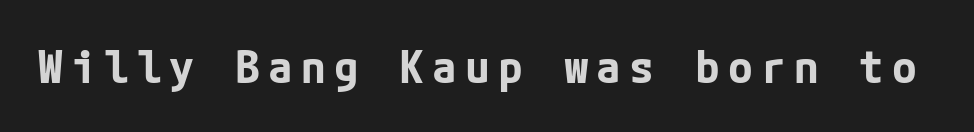
{"serif": "no", "italic": "no", "bold": "yes", "weight": "bold", "width": "normal", "stroke_contrast": "low", "x_height": "medium", "underline": "no", "glyph_px": 45}
